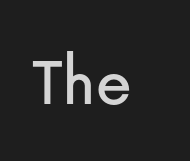
The text was rendered using a sans face with plain stroke endings. Between one letter and the next there's only the usual sliver of space. Looks like regular typesetting: each glyph gets only the width it needs. Words float on clear page, feet unadorned. The font's upright variant was chosen for this text.
